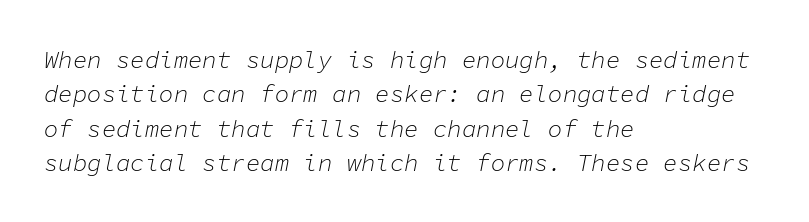
{"italic": "yes", "lean": "right", "slant_degrees": 11, "bold": "no", "underline": "no", "align": "left", "line_spacing": "normal", "line_spacing_ratio": 1.43, "letter_spacing": "normal", "letter_spacing_em": 0.0, "glyph_px": 24}
